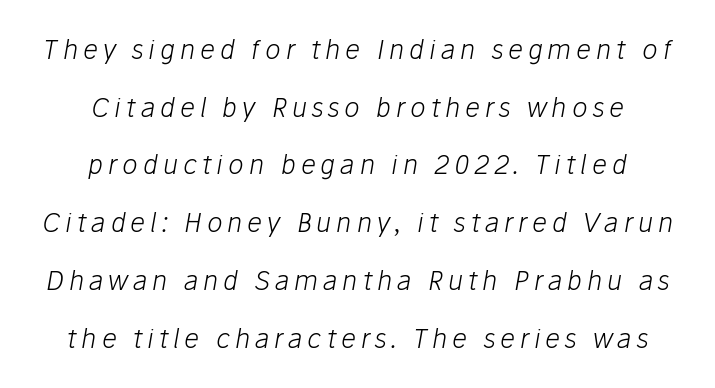
{"italic": "yes", "lean": "right", "slant_degrees": 10, "bold": "no", "underline": "no", "align": "center", "line_spacing": "loose", "line_spacing_ratio": 2.22, "glyph_px": 26}
